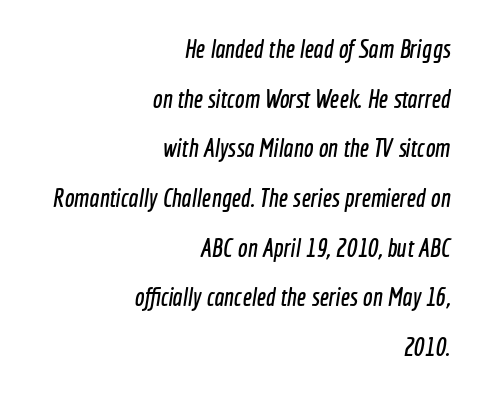
The image shows 26 px text type; set right-aligned, loose line spacing (1.91x), normal letter spacing, not underlined.
